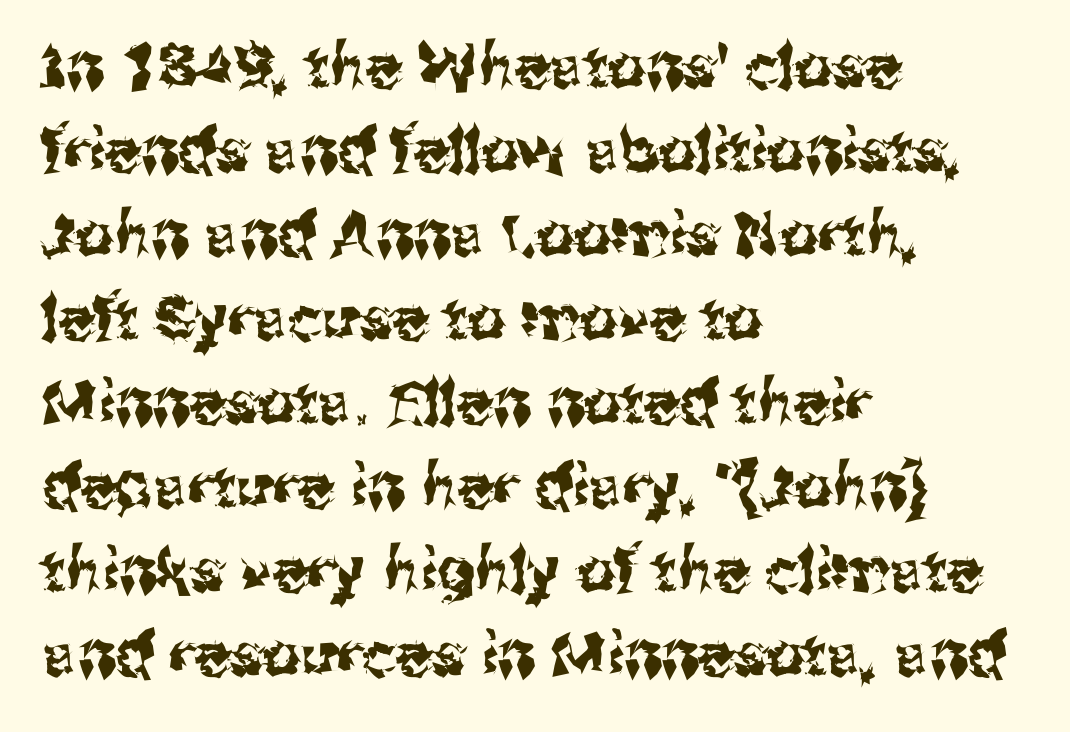
Q: Is the text italic (slanted)? A: No, it is upright.
Q: Is the typeface a serif or a sans-serif typeface? A: Sans-serif.
Q: Is the text underlined? A: No.
Q: How is the paragraph aligned? A: Left-aligned.
Q: Is the spacing between letters normal or unusually wide? A: Normal.
Q: Is the spacing between lines tight, normal or loose? A: Normal.
Q: Width (condensed, normal, or wide)? A: Normal.
Q: Stroke contrast? A: Medium.
Q: x-height? A: Medium.
Q: Monospaced? A: No.
